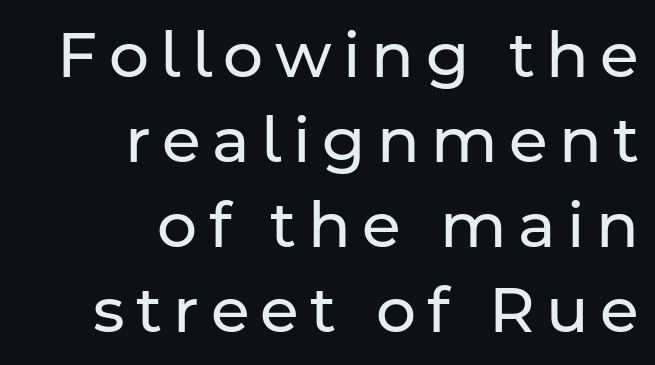
{"serif": "no", "italic": "no", "bold": "no", "weight": "regular", "width": "normal", "stroke_contrast": "low", "x_height": "medium", "monospaced": "no", "underline": "no", "align": "right", "line_spacing": "normal", "line_spacing_ratio": 1.35, "glyph_px": 63}
